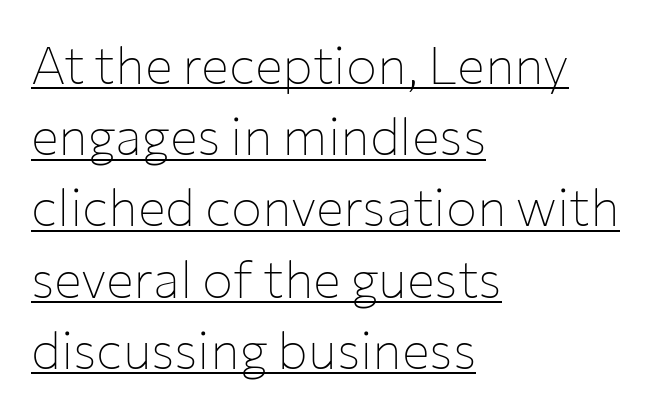
Upright lettering throughout. Tracking here is standard; glyphs follow each other at the usual distance. Is there an underline? Yes — a line sits under the letters. To sum up the face: it is a sans, with no serifs. Weight class: somewhere from thin through regular.
